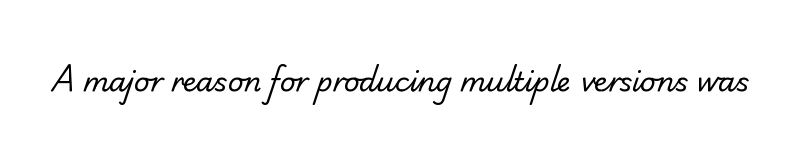
The line texture is even and compact thanks to regular tracking. Glance below the letters and you will spot only blank space. Heft: none added — not bold.
